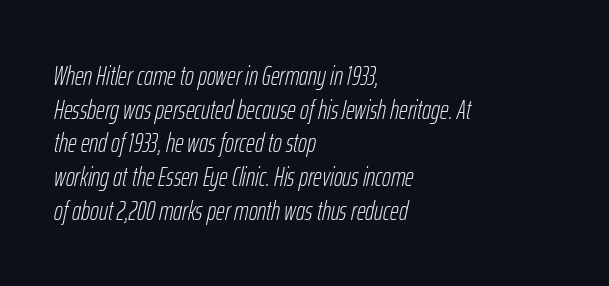
The image shows 27 px text type, italic (leaning right); set left-aligned, normal line spacing (1.25x), normal letter spacing, not underlined.
